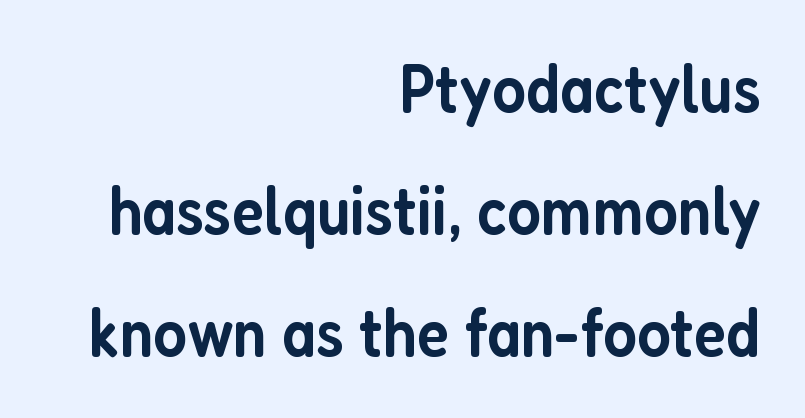
There is no visible air inserted between adjacent glyphs. I'd describe the lettering as semibold — firm but not a full bold. Ordinary non-slanted type is in use. All the whitespace from short lines collects on the left. You could not count columns in this text — the font is proportionally spaced.
